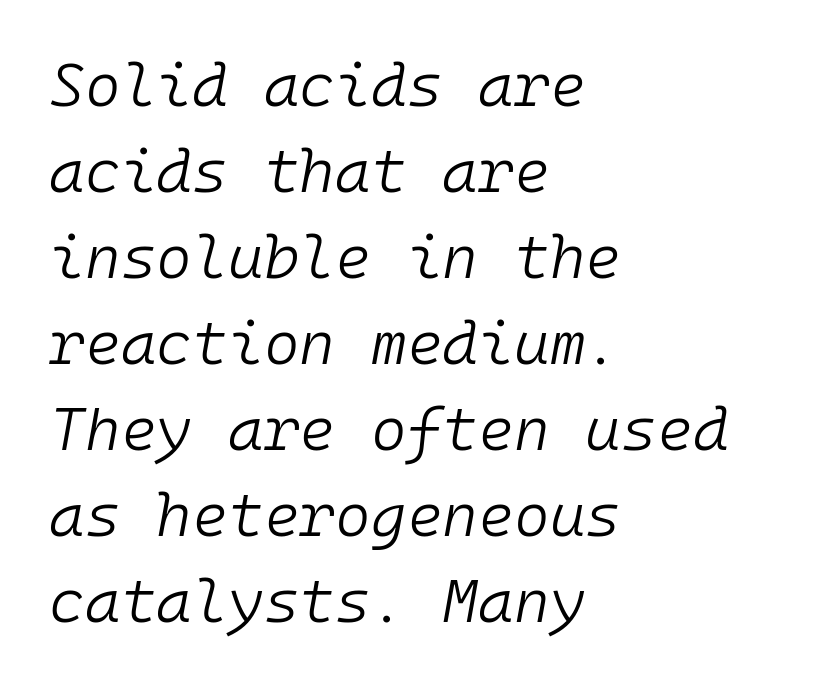
The image shows 61 px light type, italic (leaning right), monospaced; set left-aligned, normal line spacing (1.41x), normal letter spacing, not underlined; low stroke contrast and a medium x-height.
